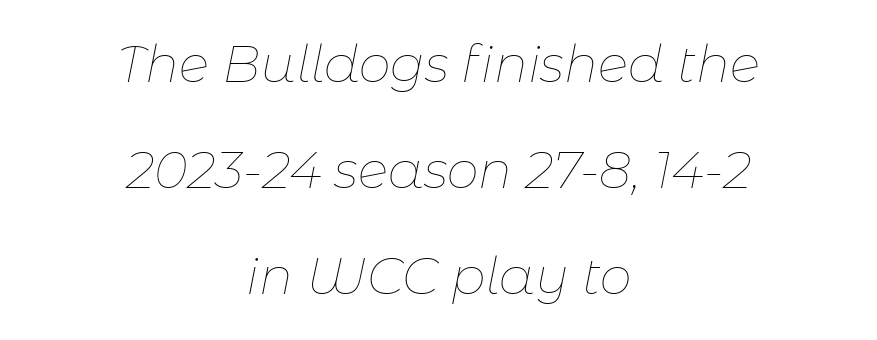
The image shows 51 px thin type, italic (leaning right); set centered, loose line spacing (2.08x), normal letter spacing, not underlined; low stroke contrast and a medium x-height.
